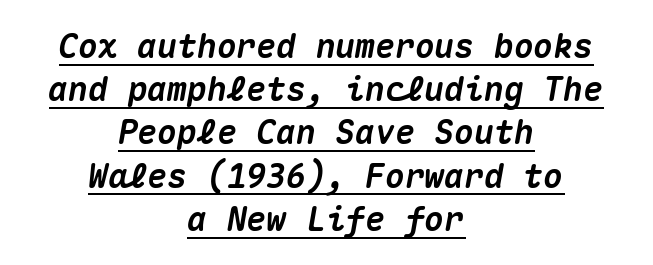
The image shows 33 px heavy type, italic (leaning right), monospaced; set centered, normal line spacing (1.31x), normal letter spacing, underlined; medium stroke contrast and a medium x-height.
